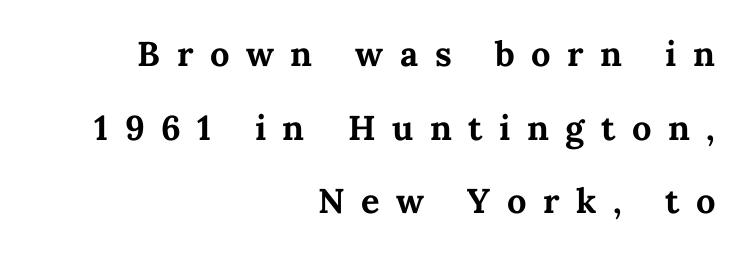
The face used here is proportionally spaced, like ordinary book or web type. In terms of posture, this sample is upright. Rule under the text: the space is simply empty. How would I describe the line gaps? Plain and ordinary.
